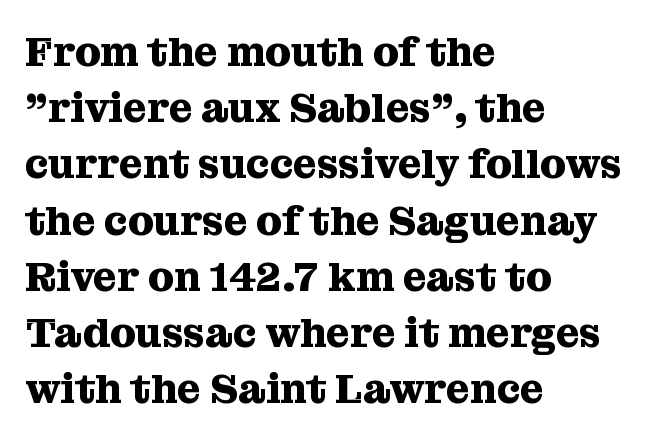
Emphasis by weight is at full strength: bold. Quick note: underline off. There is no visible air inserted between adjacent glyphs. I'd call this a serif setting — the letters wear small feet.
